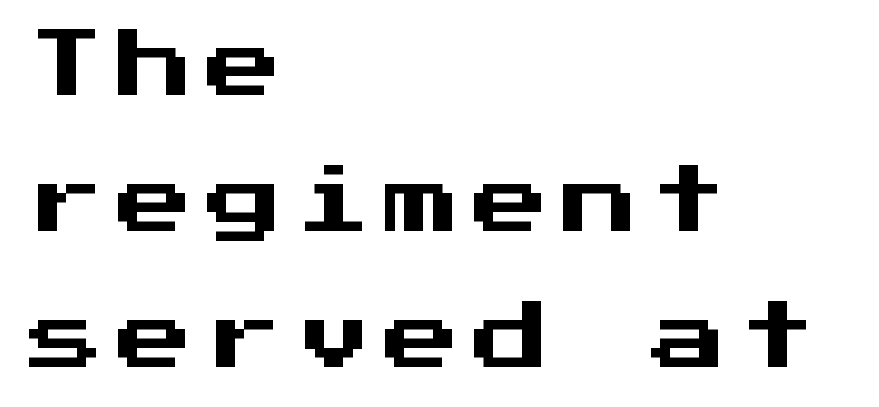
{"serif": "no", "italic": "no", "width": "normal", "stroke_contrast": "medium", "x_height": "medium", "monospaced": "yes", "underline": "no", "align": "left", "line_spacing_ratio": 1.79, "glyph_px": 76}
